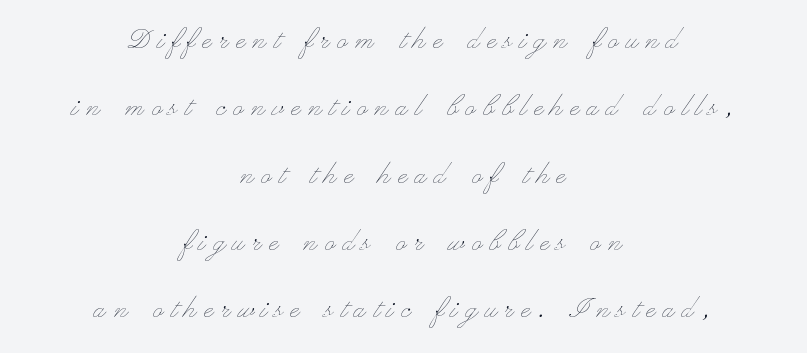
{"bold": "no", "weight": "thin", "width": "wide", "stroke_contrast": "low", "x_height": "small", "monospaced": "no", "underline": "no", "align": "center", "line_spacing": "loose", "line_spacing_ratio": 1.98, "letter_spacing": "wide", "letter_spacing_em": 0.23, "glyph_px": 34}
